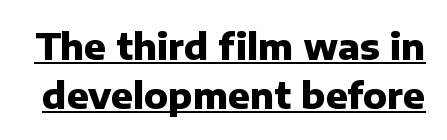
{"serif": "no", "italic": "no", "bold": "yes", "weight": "heavy", "width": "normal", "stroke_contrast": "low", "x_height": "medium", "monospaced": "no", "underline": "yes", "line_spacing": "normal", "line_spacing_ratio": 1.37, "letter_spacing": "normal", "letter_spacing_em": 0.0, "glyph_px": 36}
